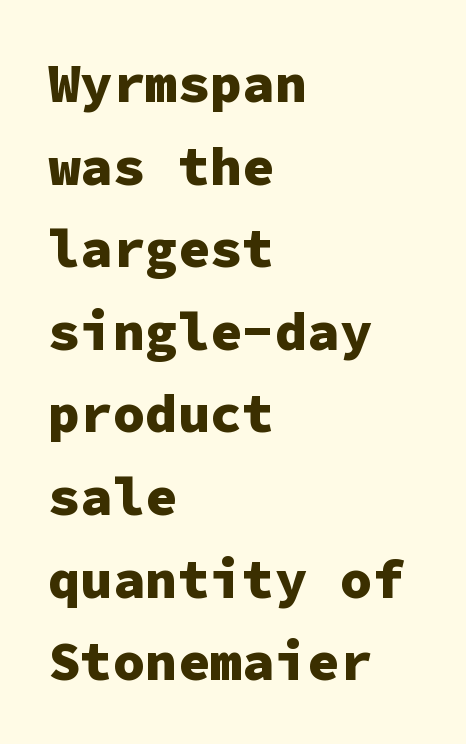
{"serif": "no", "italic": "no", "bold": "yes", "weight": "heavy", "width": "normal", "stroke_contrast": "low", "x_height": "medium", "monospaced": "yes", "underline": "no", "align": "left", "line_spacing": "normal", "line_spacing_ratio": 1.53, "letter_spacing": "normal", "letter_spacing_em": 0.0, "glyph_px": 54}
